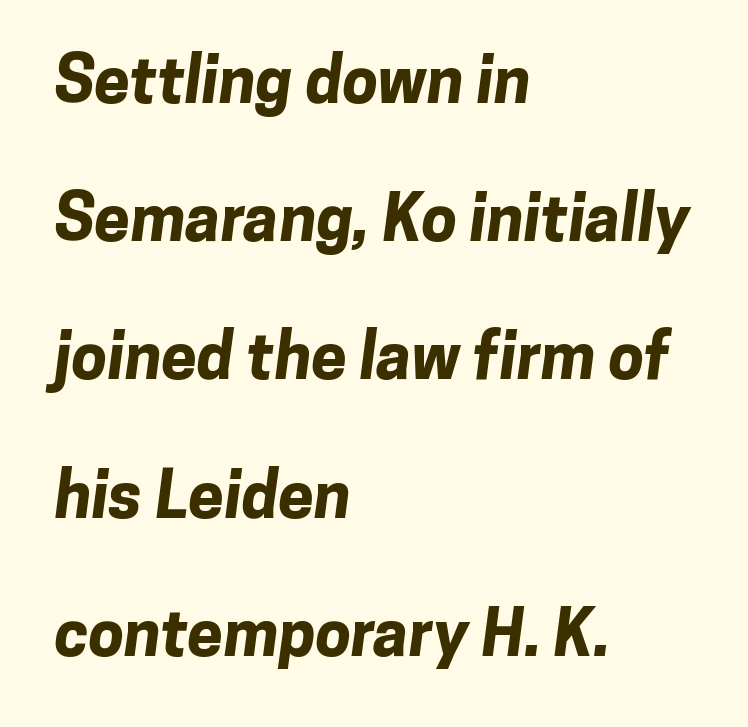
The foot of each line stays bare and open. Its strokes are broad and dark, the hallmark of bold type. Vertical spacing — loose. The face used here is proportionally spaced, like ordinary book or web type.
